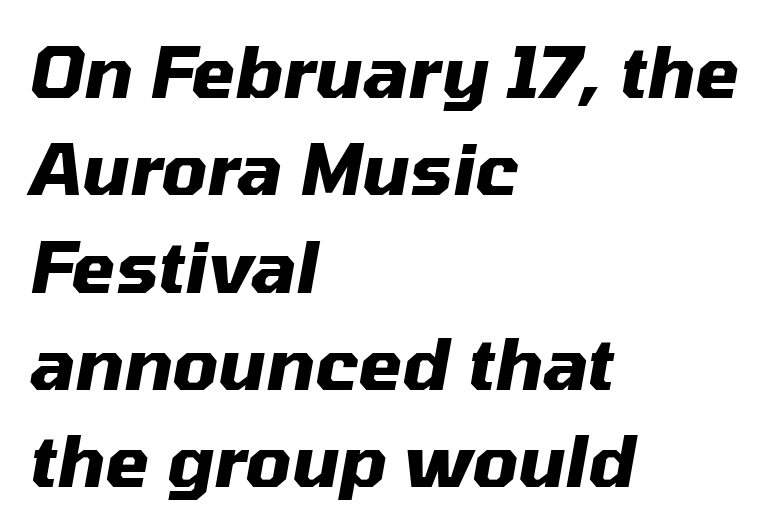
The image shows 71 px heavy type, italic (leaning right); set left-aligned, normal line spacing (1.37x), normal letter spacing, not underlined; medium stroke contrast and a medium x-height.
